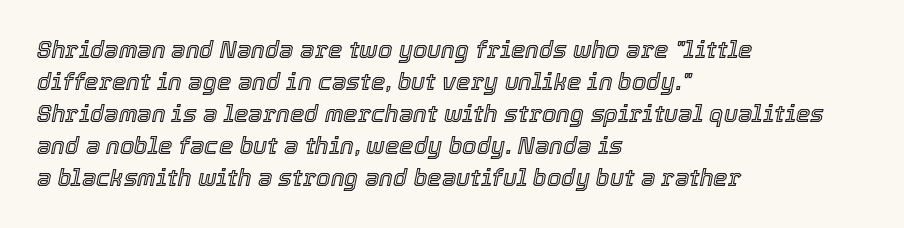
Q: Is the text italic (slanted)? A: Yes, it leans right by about 12 degrees.
Q: Is the text underlined? A: No.
Q: How is the paragraph aligned? A: Left-aligned.
Q: Is the spacing between letters normal or unusually wide? A: Normal.
Q: Is the spacing between lines tight, normal or loose? A: Normal.
